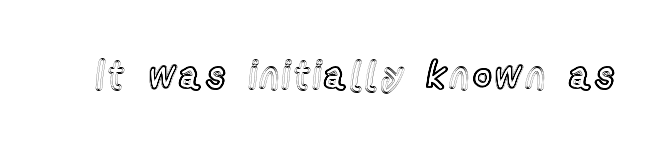
{"width": "condensed", "x_height": "medium", "monospaced": "no", "underline": "no", "glyph_px": 39}
